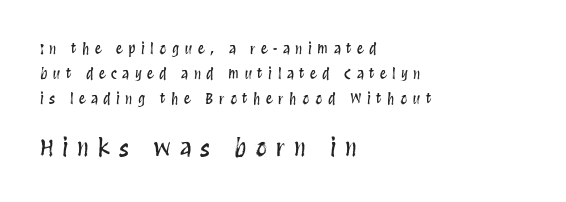
A typesetter would call this heavily tracked-out type. Nobody drew a line under any word here. Two sizes are in play, and the larger belongs to the second block. Unlike italic type, these characters show no tilt at all. Compared with a centered layout, this one pins lines to the left instead.
